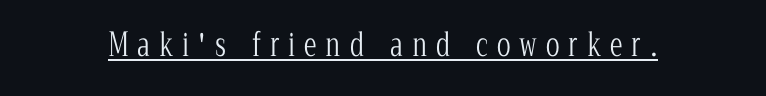
{"serif": "yes", "italic": "no", "bold": "no", "weight": "light", "width": "condensed", "stroke_contrast": "low", "x_height": "medium", "monospaced": "no", "underline": "yes", "letter_spacing": "wide", "letter_spacing_em": 0.28, "glyph_px": 32}
